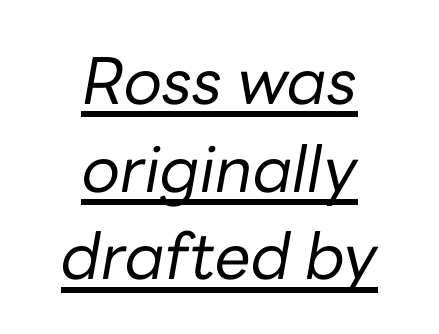
{"italic": "yes", "lean": "right", "slant_degrees": 10, "bold": "no", "weight": "regular", "width": "normal", "stroke_contrast": "low", "x_height": "medium", "monospaced": "no", "underline": "yes", "align": "center", "line_spacing": "normal", "line_spacing_ratio": 1.37, "letter_spacing": "normal", "letter_spacing_em": 0.0, "glyph_px": 64}
